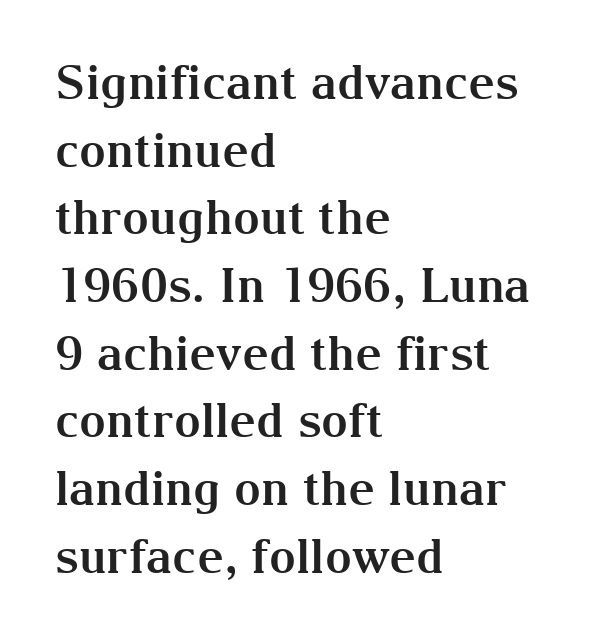
{"serif": "yes", "italic": "no", "bold": "yes", "weight": "bold", "width": "normal", "stroke_contrast": "medium", "x_height": "medium", "monospaced": "no", "underline": "no", "align": "left", "line_spacing": "normal", "line_spacing_ratio": 1.44, "letter_spacing": "normal", "letter_spacing_em": 0.0, "glyph_px": 47}
